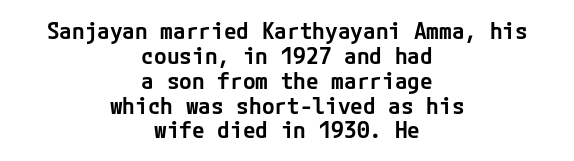
Descenders are the only things crossing below the line. The rendering positions every line midway between the sides. This is roman type, the default non-slanted kind. Vertical spacing — tight.
